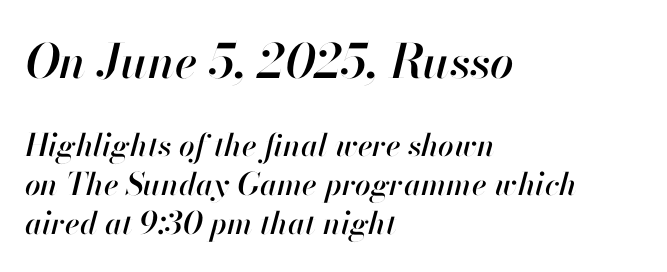
{"italic": "yes", "lean": "right", "slant_degrees": 13, "width": "normal", "stroke_contrast": "high", "x_height": "small", "monospaced": "no", "underline": "no", "align": "left", "line_spacing": "normal", "line_spacing_ratio": 1.25, "letter_spacing": "normal", "letter_spacing_em": 0.0, "larger_block": "first", "size_ratio": 1.52, "glyph_px": 47}
